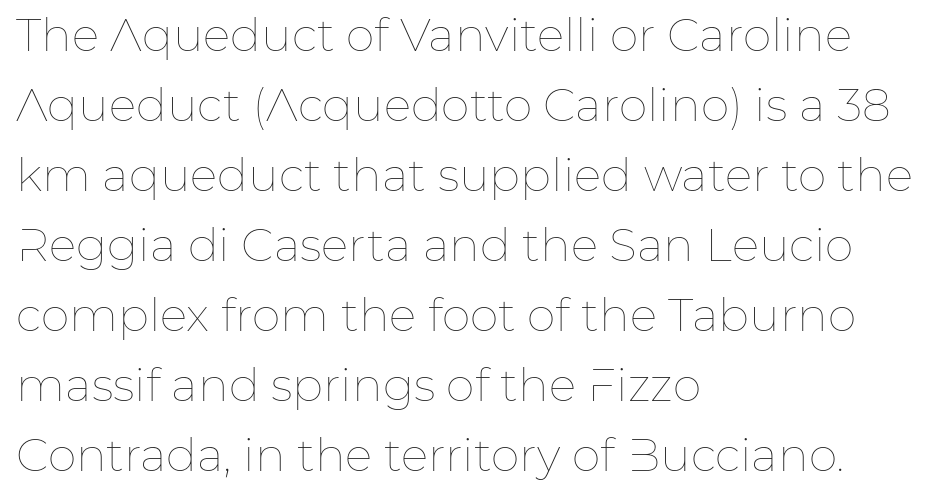
Q: Is the text bold? A: No.
Q: Is the text italic (slanted)? A: No, it is upright.
Q: Is the text underlined? A: No.
Q: How is the paragraph aligned? A: Left-aligned.
Q: Is the spacing between letters normal or unusually wide? A: Normal.
Q: Is the spacing between lines tight, normal or loose? A: Normal.
Q: Width (condensed, normal, or wide)? A: Normal.
Q: Stroke contrast? A: Low.
Q: x-height? A: Medium.
Q: Monospaced? A: No.
